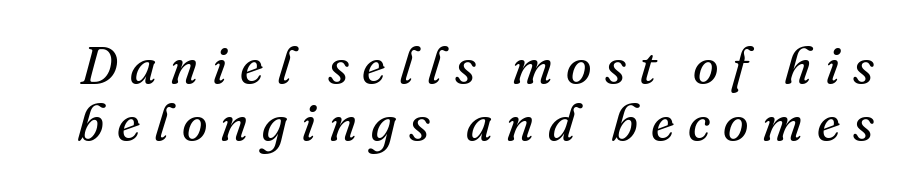
{"serif": "yes", "italic": "yes", "lean": "right", "slant_degrees": 16, "bold": "no", "weight": "regular", "width": "normal", "stroke_contrast": "medium", "x_height": "small", "monospaced": "no", "underline": "no", "line_spacing": "tight", "line_spacing_ratio": 1.09, "letter_spacing": "wide", "letter_spacing_em": 0.26, "glyph_px": 52}
